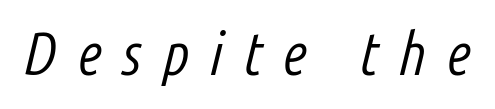
The image shows 60 px light, condensed type, italic (leaning right); set unusually wide letter spacing (+0.34 em), not underlined; low stroke contrast and a medium x-height.
